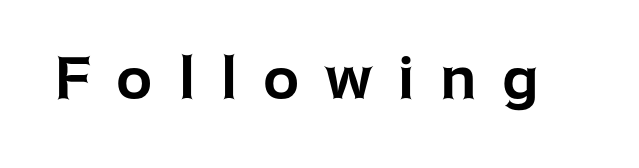
The image shows 57 px sans-serif type, upright; set unusually wide letter spacing (+0.47 em), not underlined; low stroke contrast and a medium x-height.
